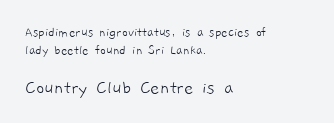
Q: Is the text bold? A: No.
Q: Is the text underlined? A: No.
Q: How is the paragraph aligned? A: Left-aligned.
Q: Is the spacing between letters normal or unusually wide? A: Normal.
Q: Is the spacing between lines tight, normal or loose? A: Normal.
Q: Which block of text is set in a larger size, the first (top) or the second (bottom)? A: The second (bottom) one.
